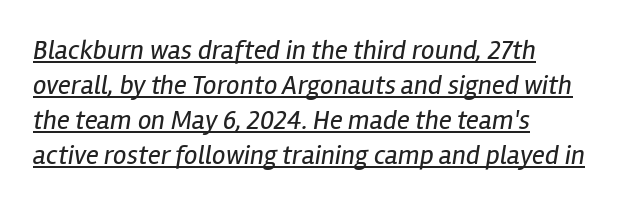
Unbolded letterforms with no extra heft. A continuous stroke trails under the words, as in a hyperlink. No extra tracking has been applied to these lines. Alignment: flush left. Looking at the ascenders, they clearly lean.
